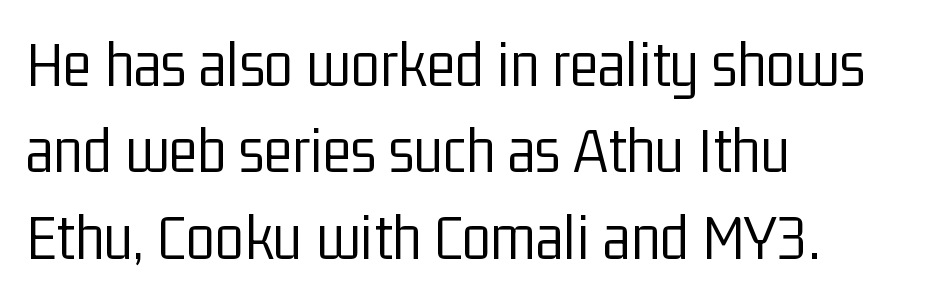
The image shows 67 px light, condensed sans-serif type, upright; set left-aligned, normal line spacing (1.29x), normal letter spacing, not underlined; low stroke contrast and a medium x-height.
